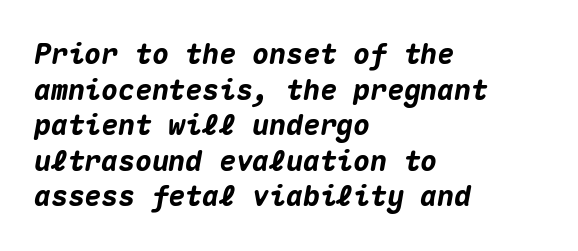
{"italic": "yes", "lean": "right", "slant_degrees": 10, "bold": "yes", "weight": "heavy", "width": "normal", "stroke_contrast": "medium", "x_height": "medium", "monospaced": "yes", "underline": "no", "align": "left", "line_spacing": "normal", "line_spacing_ratio": 1.27, "letter_spacing": "normal", "letter_spacing_em": 0.0, "glyph_px": 28}
